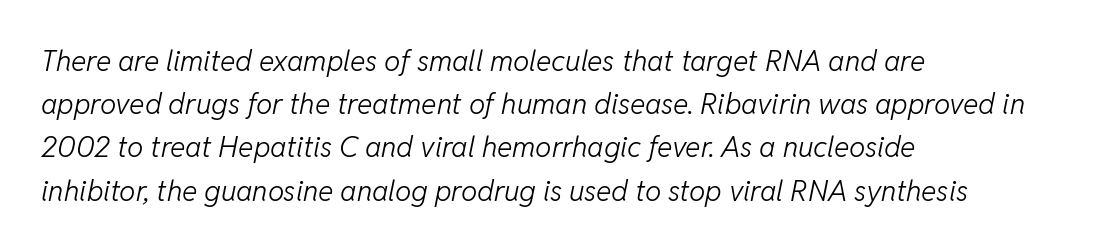
{"italic": "yes", "lean": "right", "slant_degrees": 11, "bold": "no", "weight": "light", "width": "normal", "stroke_contrast": "low", "x_height": "medium", "monospaced": "no", "underline": "no", "align": "left", "line_spacing": "normal", "line_spacing_ratio": 1.49, "letter_spacing": "normal", "letter_spacing_em": 0.0, "glyph_px": 29}
